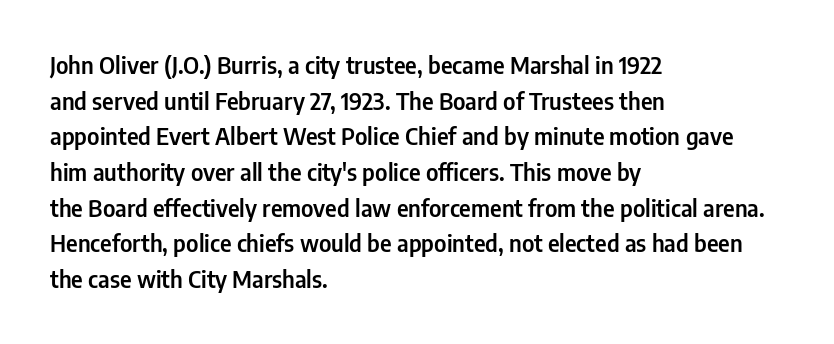
The image shows 23 px text type, upright; set left-aligned, normal line spacing (1.55x), normal letter spacing, not underlined.
